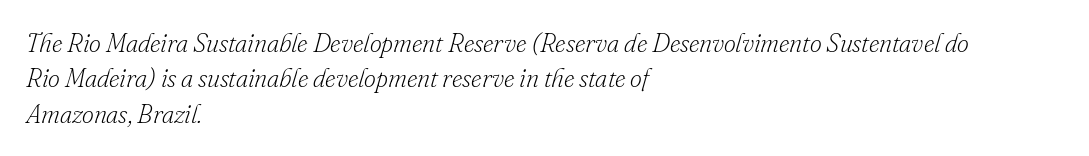
{"italic": "yes", "lean": "right", "slant_degrees": 16, "bold": "no", "underline": "no", "align": "left", "line_spacing": "normal", "line_spacing_ratio": 1.36, "letter_spacing": "normal", "letter_spacing_em": 0.0, "glyph_px": 26}
